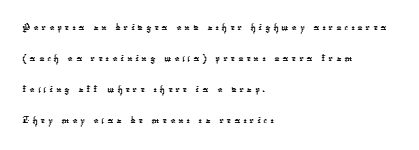
{"underline": "no", "align": "left", "line_spacing": "normal", "line_spacing_ratio": 1.29, "glyph_px": 24}
